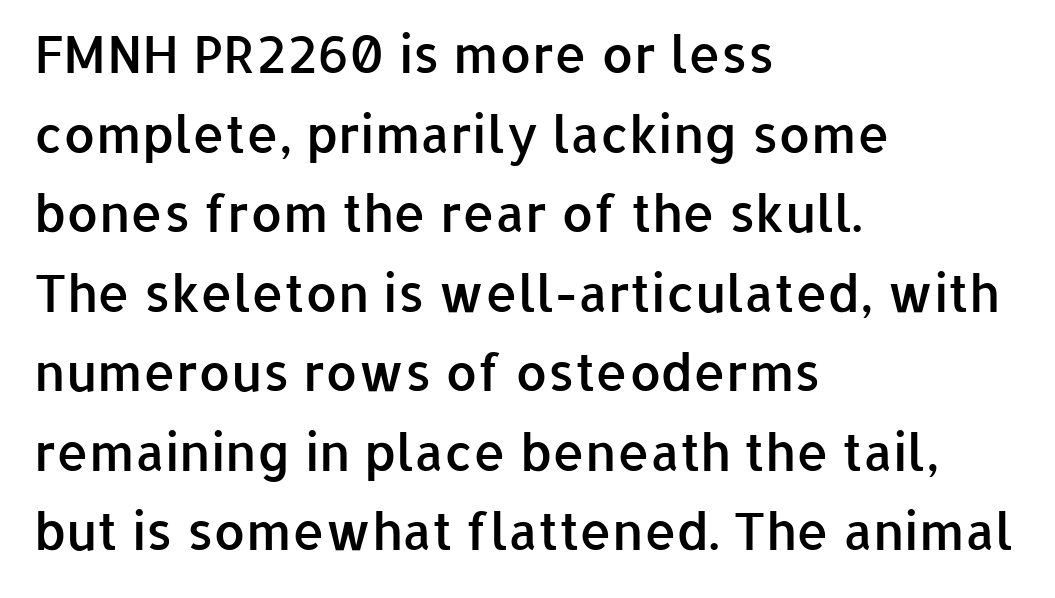
The image shows 51 px semibold sans-serif type, upright; set left-aligned, normal line spacing (1.56x), normal letter spacing, not underlined; low stroke contrast and a medium x-height.
